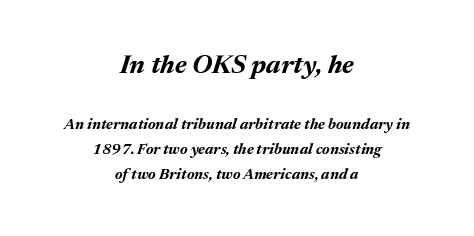
Q: Is the text bold? A: Yes.
Q: Is the text italic (slanted)? A: Yes, it leans right by about 17 degrees.
Q: Is the text underlined? A: No.
Q: How is the paragraph aligned? A: Centered.
Q: Is the spacing between letters normal or unusually wide? A: Normal.
Q: Is the spacing between lines tight, normal or loose? A: Normal.
Q: Which block of text is set in a larger size, the first (top) or the second (bottom)? A: The first (top) one.
